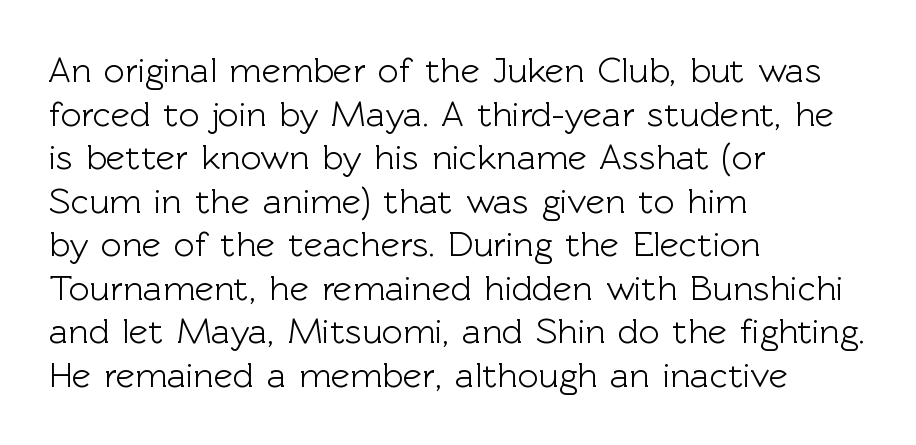
The image shows 36 px sans-serif type, upright; set left-aligned, line spacing 1.21x, normal letter spacing, not underlined; a medium x-height.
